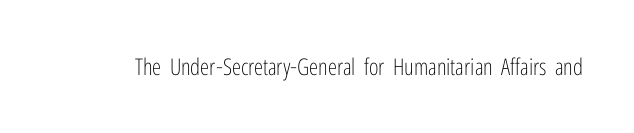
{"italic": "no", "bold": "no", "underline": "no", "letter_spacing": "normal", "letter_spacing_em": 0.0, "glyph_px": 23}
